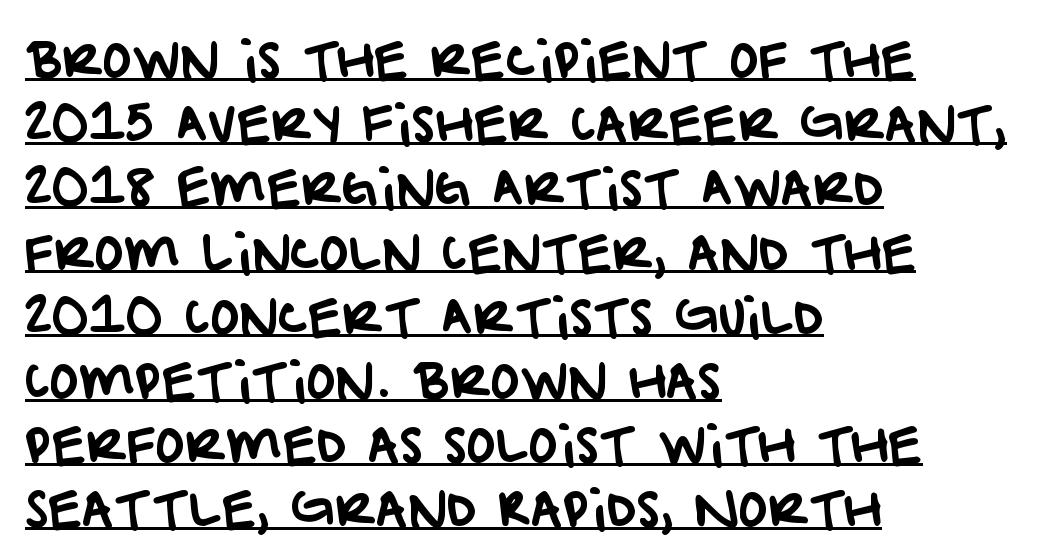
Underlining? Definitely there. What kind of face is this? One without serifs — a sans. The passage shown is typed in a proportional face where columns would drift. Regarding leading, the lines here are spaced in the standard way. These lines stack with their left ends in a neat column. Is the letter spacing exaggerated? No — it looks like the ordinary default.
